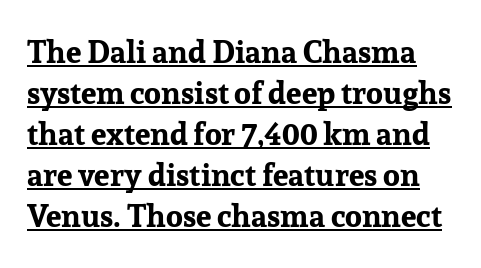
You could not count columns in this text — the font is proportionally spaced. Type style note: has serifs. Rendered with straight, roman letterforms. What decoration does the sample have? An underline. The tracking reads as untouched default to a designer's eye. This sample keeps an unexceptional amount of space between lines.
